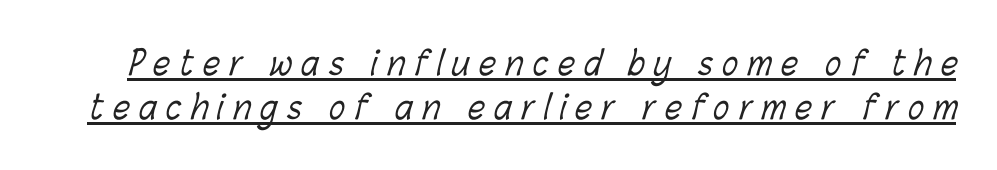
Each word looks stretched out because of the extra space between its letters. These glyphs show unthickened strokes, regular width or finer. Think of a printed novel: that variable character pitch is what you see here. Is there much room between lines? A standard amount, neither cramped nor airy. The words here are underlined.
